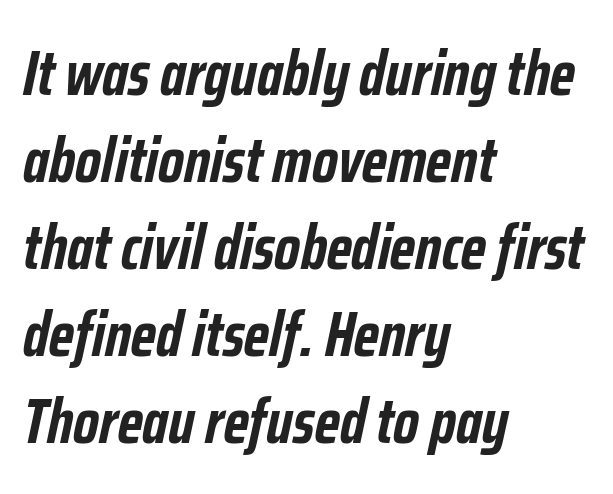
{"italic": "yes", "lean": "right", "slant_degrees": 12, "bold": "yes", "weight": "semibold", "width": "condensed", "stroke_contrast": "low", "x_height": "medium", "monospaced": "no", "underline": "no", "align": "left", "line_spacing": "normal", "line_spacing_ratio": 1.38, "letter_spacing": "normal", "letter_spacing_em": 0.0, "glyph_px": 63}
